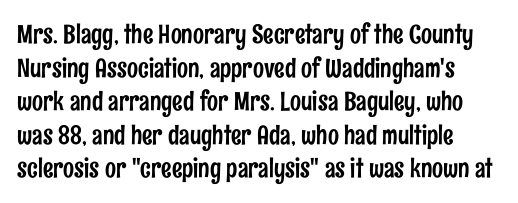
{"italic": "no", "underline": "no", "line_spacing": "normal", "line_spacing_ratio": 1.29, "letter_spacing": "normal", "letter_spacing_em": 0.0, "glyph_px": 26}
